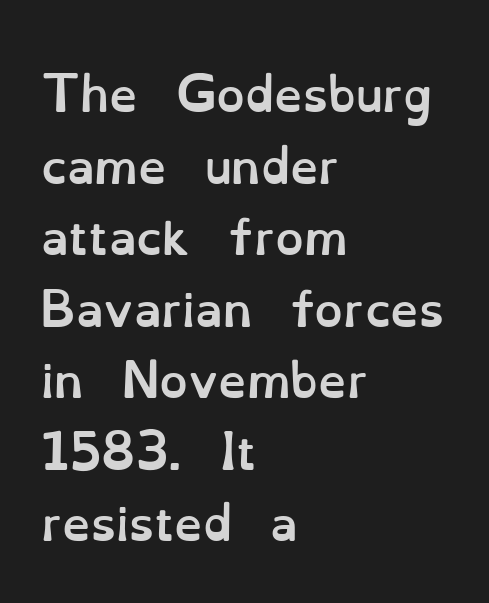
The image shows 45 px semibold type, upright; set left-aligned, normal line spacing (1.59x), normal letter spacing, not underlined; low stroke contrast and a small x-height.
